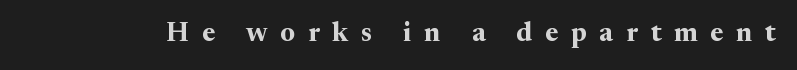
The passage shown has open, widely tracked lettering throughout. When letters stand straight like this, we call the style roman or upright. Does the weight exceed regular? Yes, all the way to bold. Plain, unruled lines of type.
